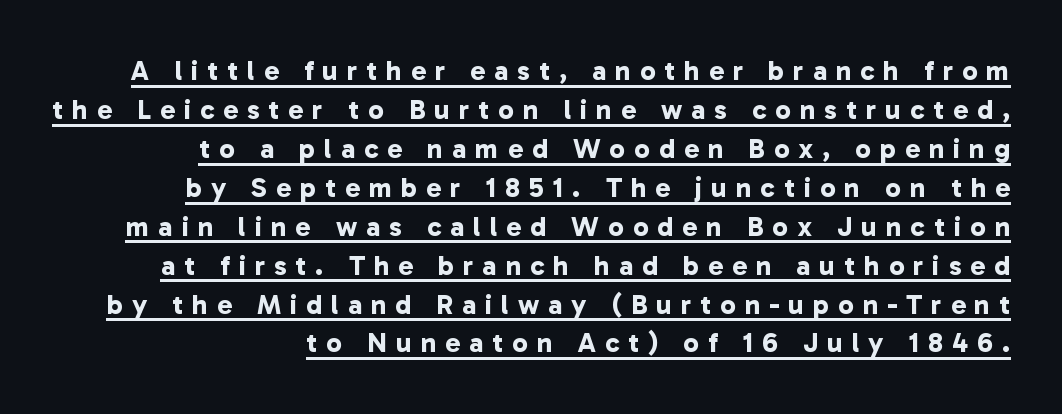
{"serif": "no", "bold": "yes", "weight": "bold", "width": "normal", "stroke_contrast": "low", "x_height": "medium", "monospaced": "no", "underline": "yes", "align": "right", "line_spacing": "normal", "line_spacing_ratio": 1.39, "letter_spacing": "wide", "letter_spacing_em": 0.32, "glyph_px": 28}
